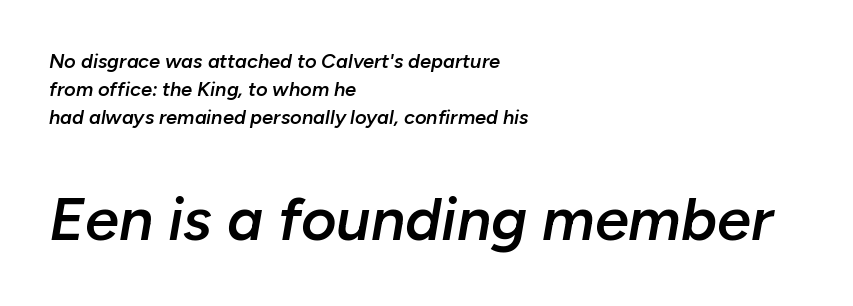
{"italic": "yes", "lean": "right", "slant_degrees": 10, "bold": "semi", "weight": "semibold", "width": "normal", "stroke_contrast": "low", "x_height": "medium", "monospaced": "no", "underline": "no", "align": "left", "line_spacing": "normal", "line_spacing_ratio": 1.41, "letter_spacing": "normal", "letter_spacing_em": 0.0, "larger_block": "second", "size_ratio": 3.05, "glyph_px": 61}
